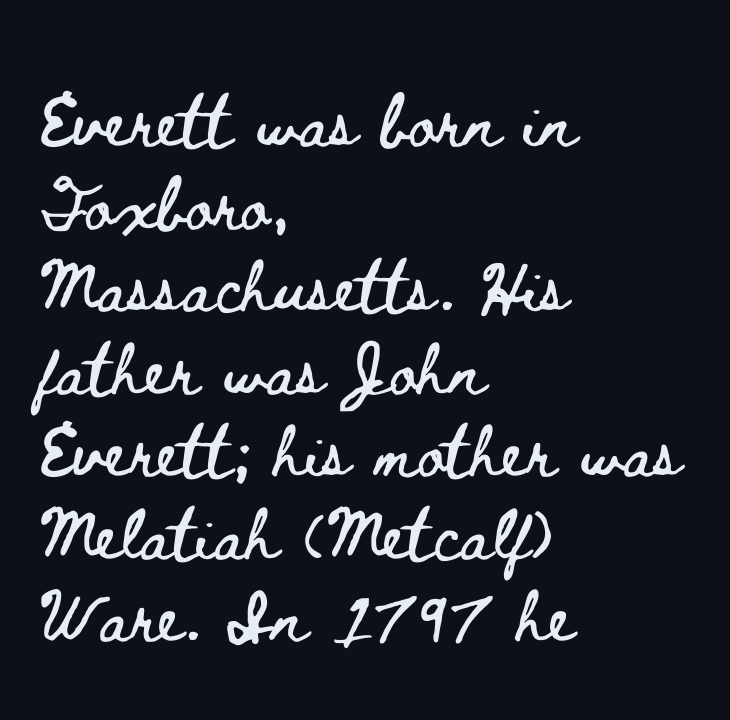
The image shows 65 px wide type; set left-aligned, normal line spacing (1.27x), normal letter spacing, not underlined; low stroke contrast and a small x-height.
